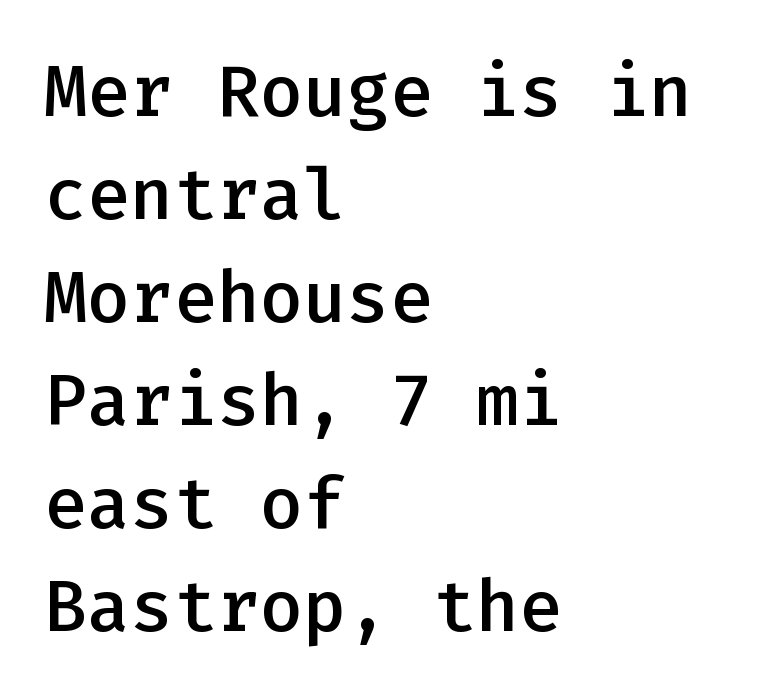
{"serif": "no", "italic": "no", "bold": "semi", "weight": "semibold", "width": "normal", "stroke_contrast": "low", "x_height": "medium", "monospaced": "yes", "underline": "no", "align": "left", "line_spacing": "normal", "line_spacing_ratio": 1.43, "letter_spacing": "normal", "letter_spacing_em": 0.0, "glyph_px": 72}
